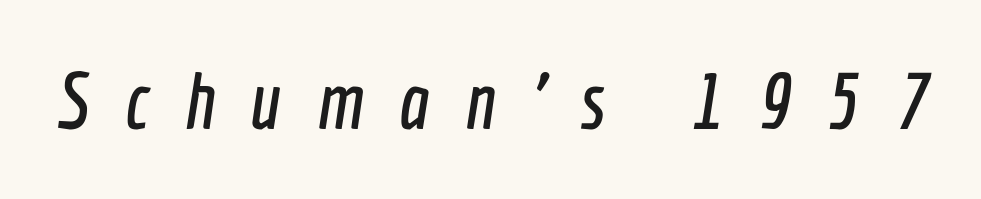
{"serif": "no", "width": "condensed", "x_height": "medium", "monospaced": "no", "underline": "no", "letter_spacing": "wide", "letter_spacing_em": 0.45, "glyph_px": 79}
